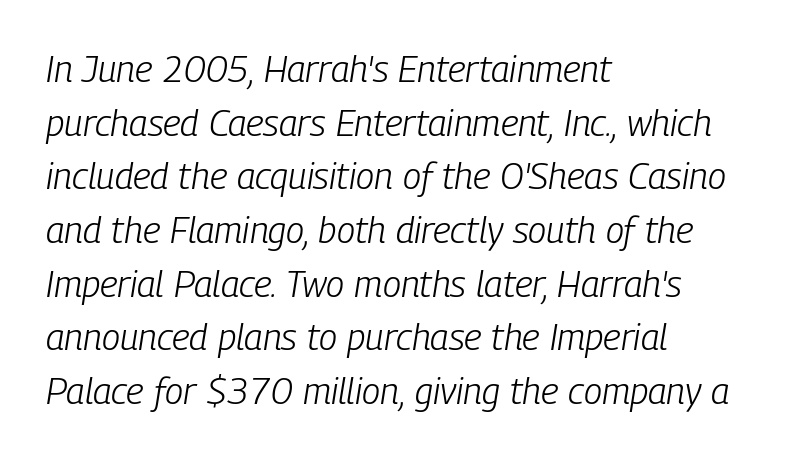
{"italic": "yes", "lean": "right", "slant_degrees": 9, "bold": "no", "weight": "light", "width": "condensed", "stroke_contrast": "low", "x_height": "medium", "monospaced": "no", "underline": "no", "align": "left", "line_spacing": "normal", "line_spacing_ratio": 1.45, "letter_spacing": "normal", "letter_spacing_em": 0.0, "glyph_px": 37}
